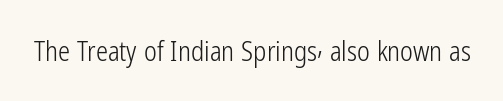
{"italic": "no", "bold": "no", "underline": "no", "letter_spacing": "normal", "letter_spacing_em": 0.0, "glyph_px": 27}
